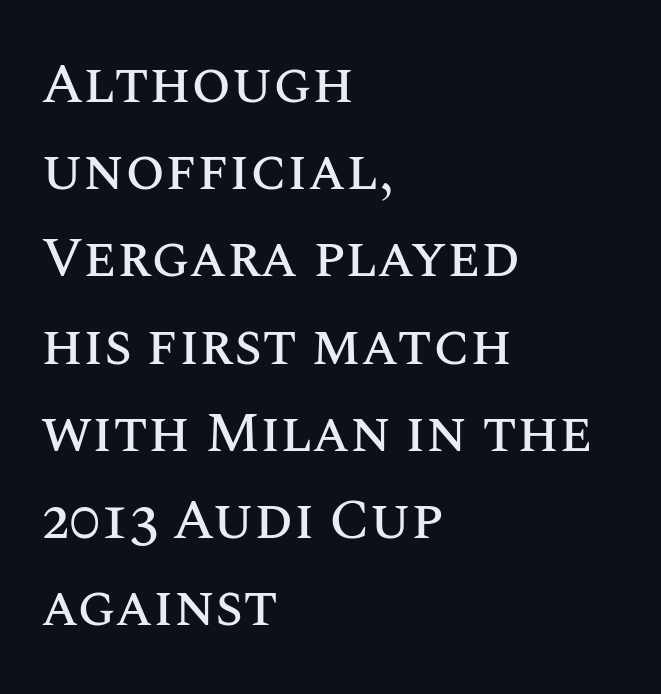
Q: Is the text italic (slanted)? A: No, it is upright.
Q: Is the text underlined? A: No.
Q: How is the paragraph aligned? A: Left-aligned.
Q: Is the spacing between letters normal or unusually wide? A: Normal.
Q: Is the spacing between lines tight, normal or loose? A: Normal.
Q: Width (condensed, normal, or wide)? A: Normal.
Q: Stroke contrast? A: Medium.
Q: x-height? A: Large.
Q: Monospaced? A: No.
